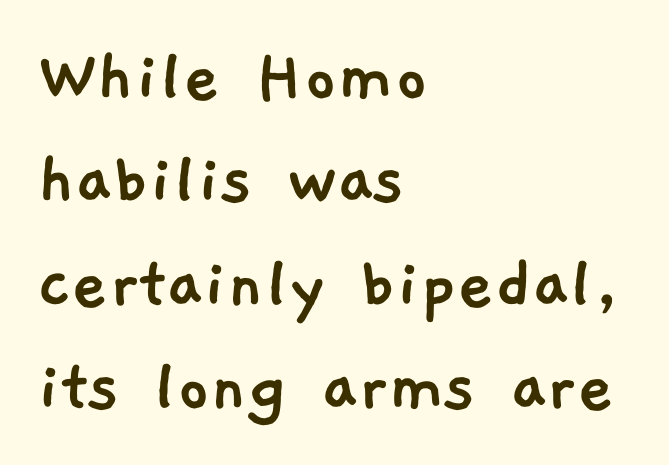
Q: Is the typeface a serif or a sans-serif typeface? A: Sans-serif.
Q: Is the text underlined? A: No.
Q: How is the paragraph aligned? A: Left-aligned.
Q: Is the spacing between letters normal or unusually wide? A: Normal.
Q: Is the spacing between lines tight, normal or loose? A: Normal.
Q: Width (condensed, normal, or wide)? A: Normal.
Q: Stroke contrast? A: Low.
Q: x-height? A: Medium.
Q: Monospaced? A: No.
